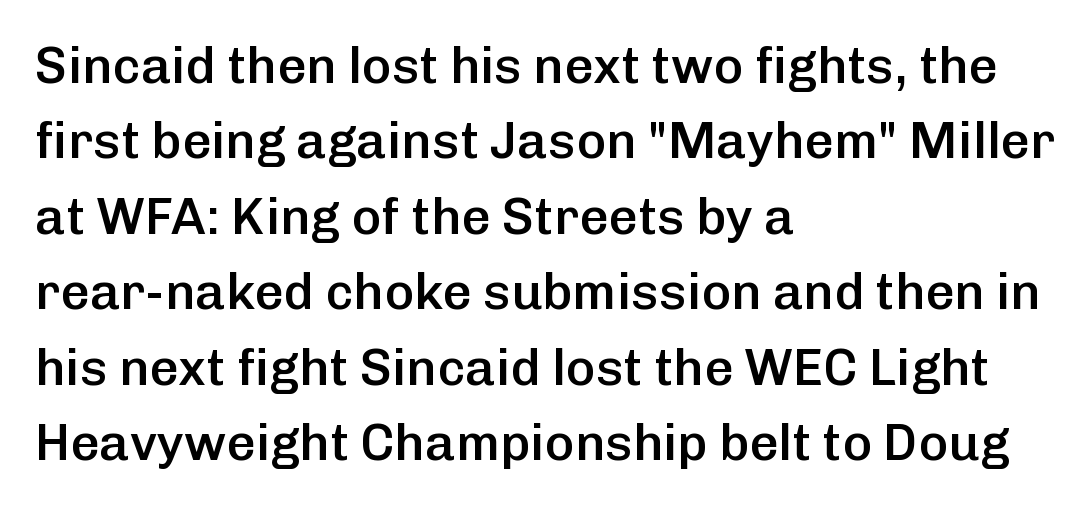
Q: Is the text bold? A: Semi-bold.
Q: Is the text italic (slanted)? A: No, it is upright.
Q: Is the typeface a serif or a sans-serif typeface? A: Sans-serif.
Q: Is the text underlined? A: No.
Q: How is the paragraph aligned? A: Left-aligned.
Q: Is the spacing between letters normal or unusually wide? A: Normal.
Q: Is the spacing between lines tight, normal or loose? A: Normal.
Q: Width (condensed, normal, or wide)? A: Normal.
Q: Stroke contrast? A: Low.
Q: x-height? A: Medium.
Q: Monospaced? A: No.
